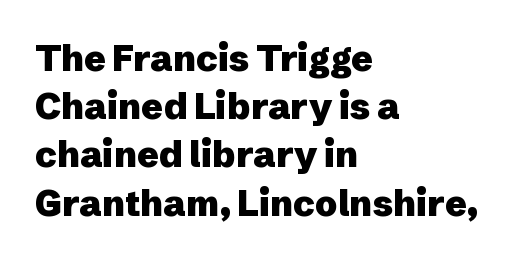
{"serif": "no", "italic": "no", "bold": "yes", "weight": "heavy", "width": "normal", "stroke_contrast": "low", "x_height": "medium", "monospaced": "no", "underline": "no", "align": "left", "line_spacing": "normal", "line_spacing_ratio": 1.34, "letter_spacing": "normal", "letter_spacing_em": 0.0, "glyph_px": 36}
